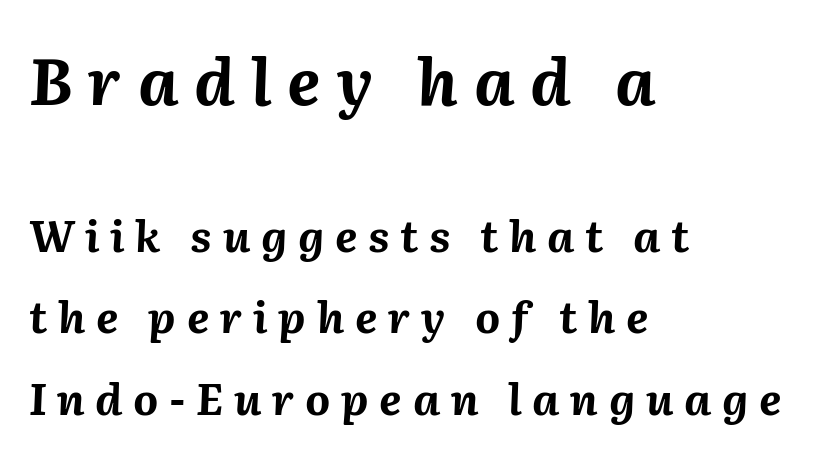
Q: Is the text bold? A: Yes.
Q: Is the text italic (slanted)? A: Yes, it leans right by about 2 degrees.
Q: Is the text underlined? A: No.
Q: How is the paragraph aligned? A: Left-aligned.
Q: Is the spacing between letters normal or unusually wide? A: Unusually wide.
Q: Which block of text is set in a larger size, the first (top) or the second (bottom)? A: The first (top) one.
Q: Width (condensed, normal, or wide)? A: Normal.
Q: Stroke contrast? A: Medium.
Q: x-height? A: Medium.
Q: Monospaced? A: No.
